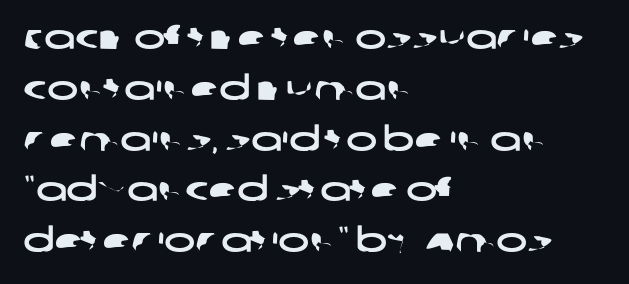
Decoration check: the copy has no underline. Each letter keeps its own natural width here, so spacing adapts to shape. Each line starts at the same left margin while the right side varies. What kind of face is this? One without serifs — a sans. Vertically, the passage feels balanced, rows spaced as you'd expect. The line texture is even and compact thanks to regular tracking.
